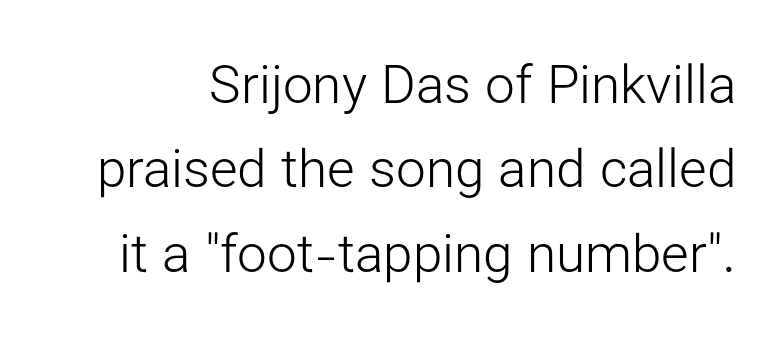
The image shows 53 px light sans-serif type, upright; set normal line spacing (1.59x), normal letter spacing, not underlined; low stroke contrast and a medium x-height.
